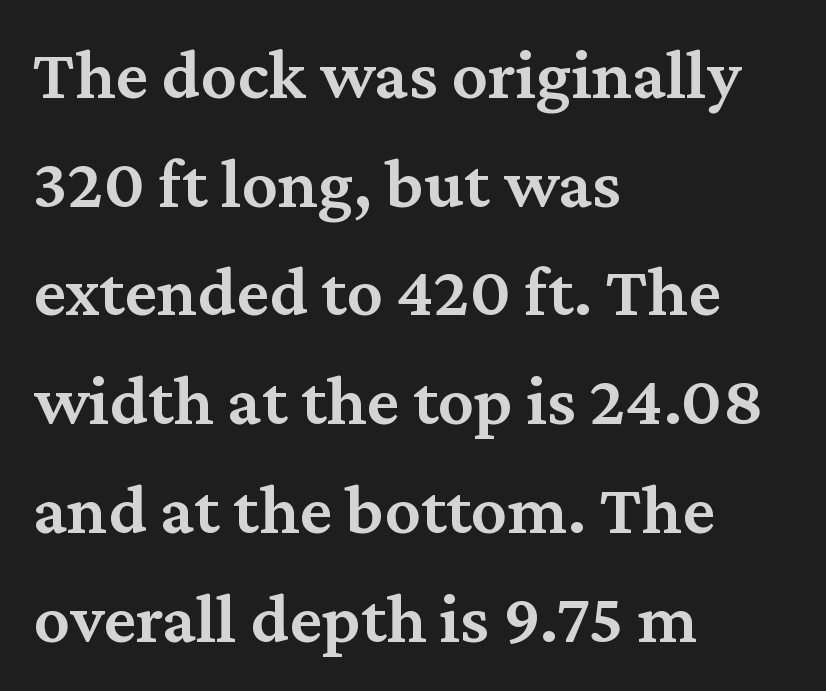
In terms of letterspacing, this is plain default setting. These lines stack with their left ends in a neat column. A typesetter would call this proportional, since set widths differ per character. Examine the stroke ends and you'll spot serifs. Any mark beneath the type? The region is blank.
